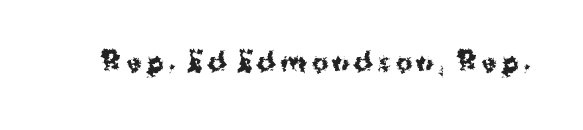
{"italic": "no", "bold": "yes", "underline": "no", "glyph_px": 25}
